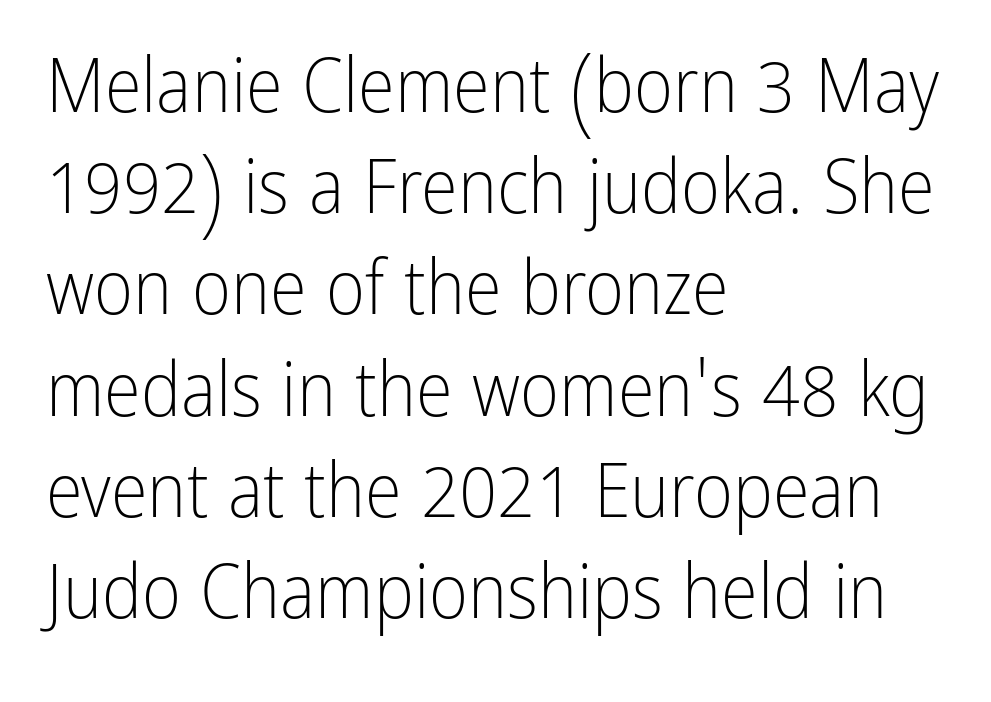
{"serif": "no", "italic": "no", "bold": "no", "weight": "light", "width": "condensed", "stroke_contrast": "low", "x_height": "medium", "monospaced": "no", "underline": "no", "align": "left", "line_spacing": "normal", "line_spacing_ratio": 1.35, "letter_spacing": "normal", "letter_spacing_em": 0.0, "glyph_px": 75}
